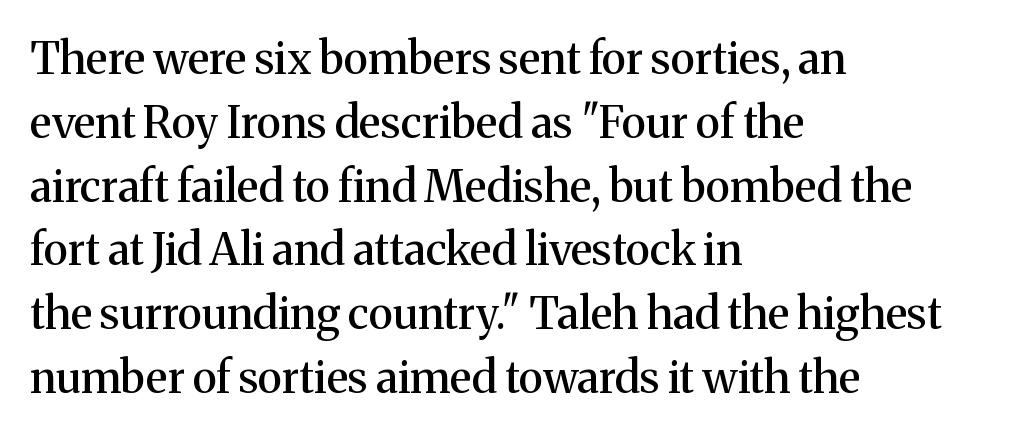
The rendering anchors every line to the left-hand side. The font family rendered here belongs to the serif group. A typesetter would call this leading conventional body-copy spacing. Notice how the stems are strictly vertical — no italics here. The rendering uses natural spacing where letterforms have individual widths.
